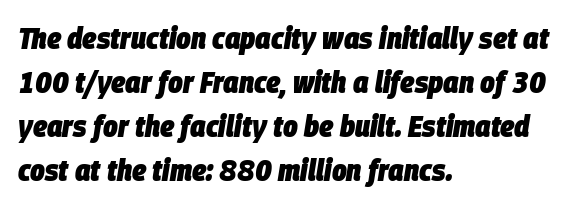
Q: Is the text bold? A: Yes.
Q: Is the text italic (slanted)? A: Yes, it leans right by about 9 degrees.
Q: Is the text underlined? A: No.
Q: How is the paragraph aligned? A: Left-aligned.
Q: Is the spacing between letters normal or unusually wide? A: Normal.
Q: Is the spacing between lines tight, normal or loose? A: Normal.
Q: Width (condensed, normal, or wide)? A: Condensed.
Q: Stroke contrast? A: Low.
Q: x-height? A: Large.
Q: Monospaced? A: No.
